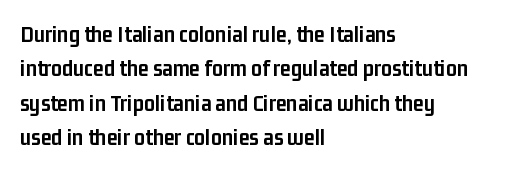
The image shows 24 px bold type, upright; set left-aligned, normal line spacing (1.43x), normal letter spacing, not underlined.
